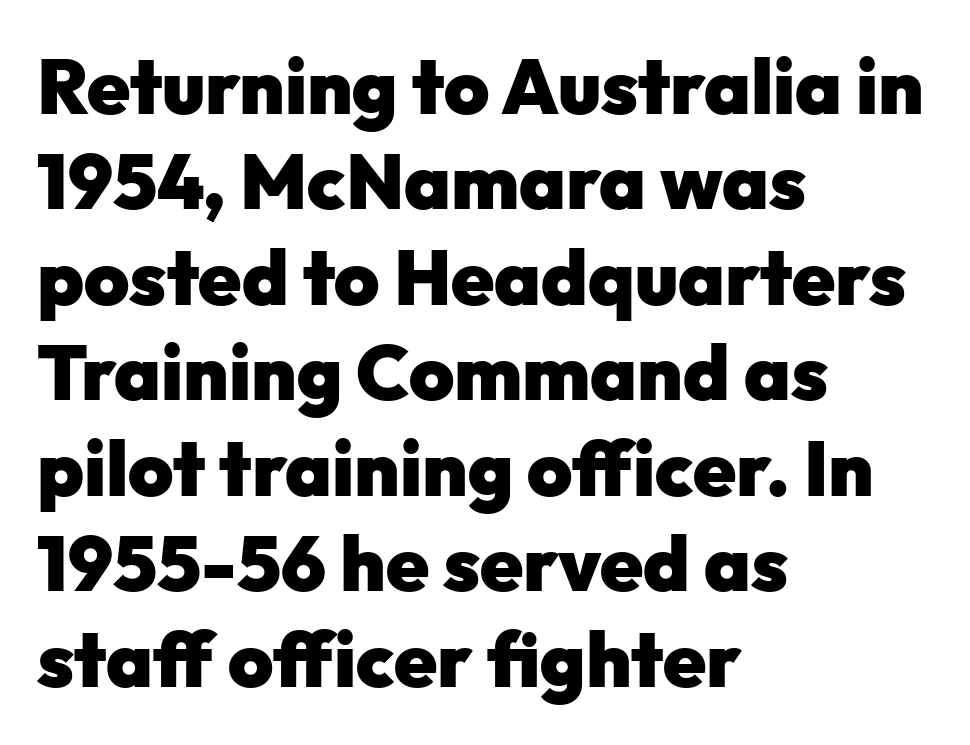
{"serif": "no", "italic": "no", "bold": "yes", "weight": "heavy", "width": "normal", "stroke_contrast": "low", "x_height": "medium", "monospaced": "no", "underline": "no", "align": "left", "line_spacing_ratio": 1.24, "letter_spacing": "normal", "letter_spacing_em": 0.0, "glyph_px": 77}
